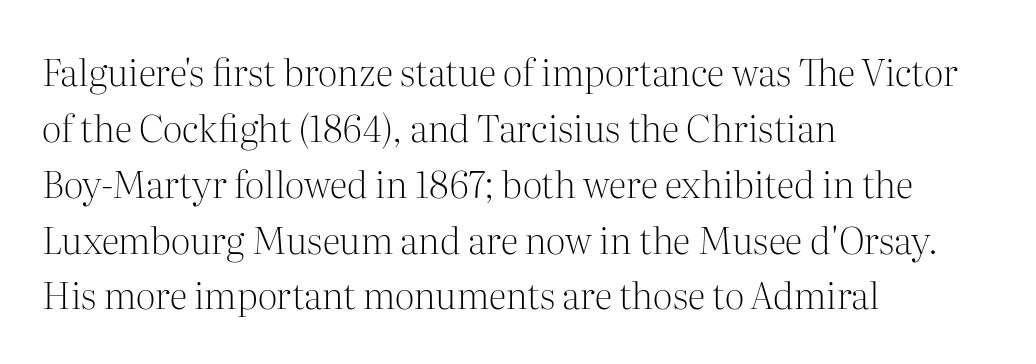
The image shows 37 px light serif type, upright; set left-aligned, normal line spacing (1.51x), normal letter spacing, not underlined; medium stroke contrast and a medium x-height.
